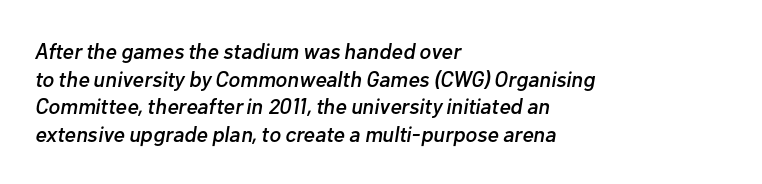
{"italic": "yes", "lean": "right", "slant_degrees": 10, "underline": "no", "align": "left", "line_spacing": "normal", "line_spacing_ratio": 1.26, "letter_spacing": "normal", "letter_spacing_em": 0.0, "glyph_px": 22}
